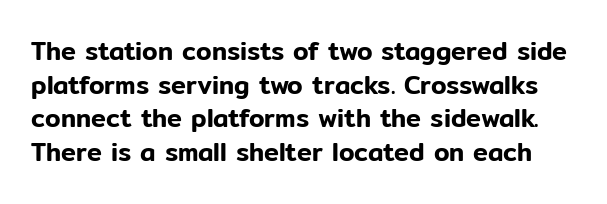
{"italic": "no", "underline": "no", "line_spacing": "normal", "line_spacing_ratio": 1.35, "letter_spacing": "normal", "letter_spacing_em": 0.0, "glyph_px": 25}
